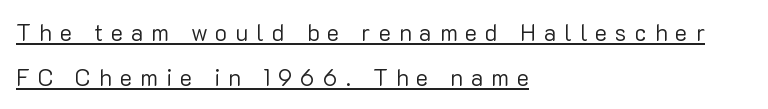
{"italic": "no", "bold": "no", "underline": "yes", "align": "left", "line_spacing": "loose", "line_spacing_ratio": 1.96, "letter_spacing": "wide", "letter_spacing_em": 0.35, "glyph_px": 23}
